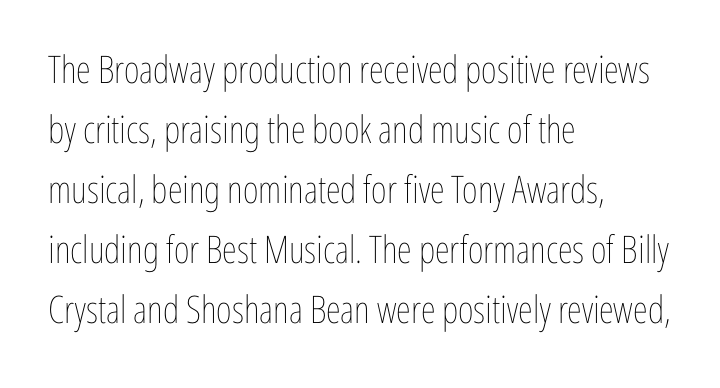
Q: Is the text bold? A: No.
Q: Is the text italic (slanted)? A: No, it is upright.
Q: Is the text underlined? A: No.
Q: How is the paragraph aligned? A: Left-aligned.
Q: Is the spacing between letters normal or unusually wide? A: Normal.
Q: Is the spacing between lines tight, normal or loose? A: Normal.
Q: Width (condensed, normal, or wide)? A: Condensed.
Q: Stroke contrast? A: Low.
Q: x-height? A: Medium.
Q: Monospaced? A: No.
